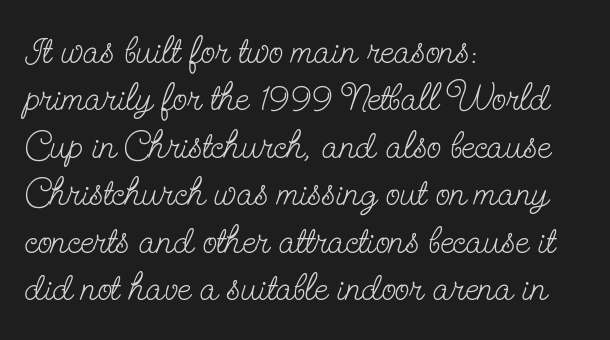
Q: Is the text bold? A: No.
Q: Is the text italic (slanted)? A: Yes.
Q: Is the typeface a serif or a sans-serif typeface? A: Serif.
Q: Is the text underlined? A: No.
Q: How is the paragraph aligned? A: Left-aligned.
Q: Is the spacing between letters normal or unusually wide? A: Normal.
Q: Is the spacing between lines tight, normal or loose? A: Normal.
Q: Width (condensed, normal, or wide)? A: Condensed.
Q: Stroke contrast? A: Low.
Q: x-height? A: Small.
Q: Monospaced? A: No.
